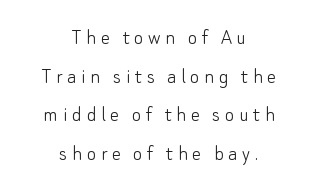
Q: Is the text bold? A: No.
Q: Is the text italic (slanted)? A: No, it is upright.
Q: Is the text underlined? A: No.
Q: How is the paragraph aligned? A: Centered.
Q: Is the spacing between letters normal or unusually wide? A: Unusually wide.
